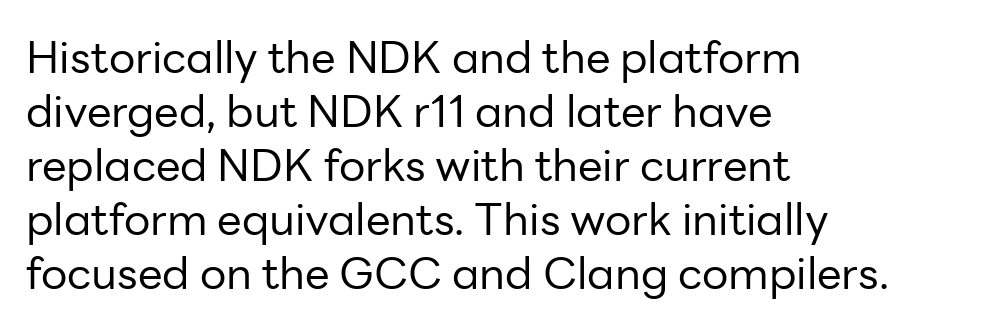
The image shows 44 px regular-weight sans-serif type, upright; set left-aligned, line spacing 1.23x, normal letter spacing, not underlined; low stroke contrast and a medium x-height.
